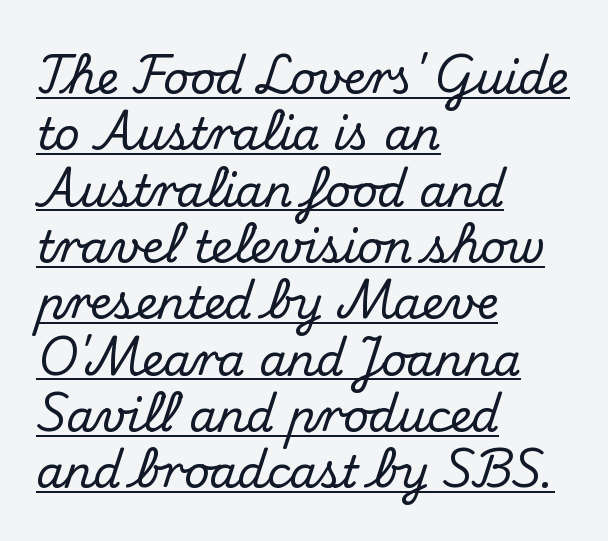
The image shows 44 px serif type; set left-aligned, normal line spacing (1.28x), normal letter spacing, underlined; medium stroke contrast and a small x-height.
